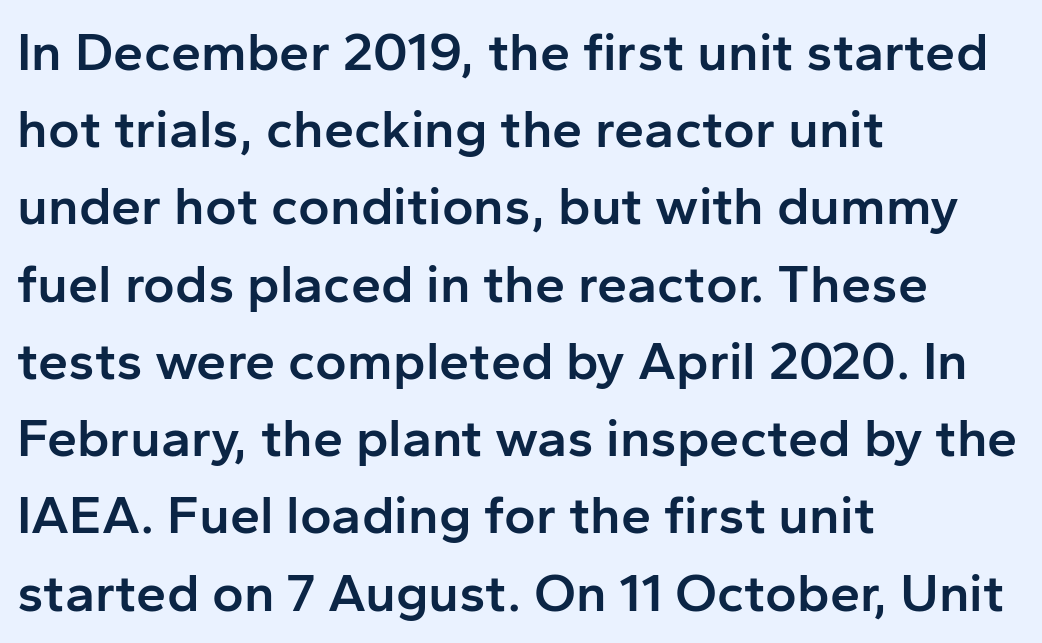
{"serif": "no", "italic": "no", "bold": "semi", "weight": "semibold", "width": "normal", "stroke_contrast": "low", "x_height": "medium", "monospaced": "no", "underline": "no", "align": "left", "line_spacing": "normal", "line_spacing_ratio": 1.43, "letter_spacing": "normal", "letter_spacing_em": 0.0, "glyph_px": 54}
